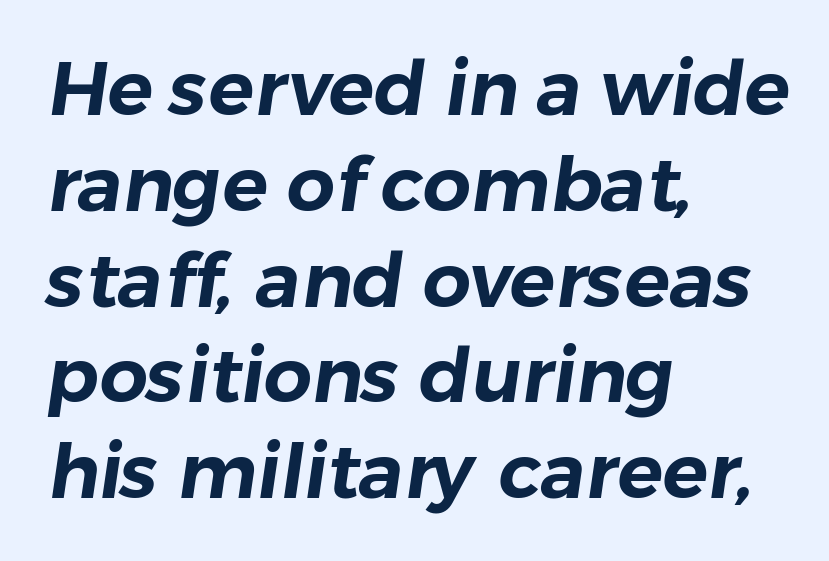
Nope, no serifs anywhere on these letters. Honestly, there is no underline to notice here at all. The line-height multiplier appears to be the usual default. Typeset ragged right — the left edge is the straight one. In terms of letterspacing, this is plain default setting.
